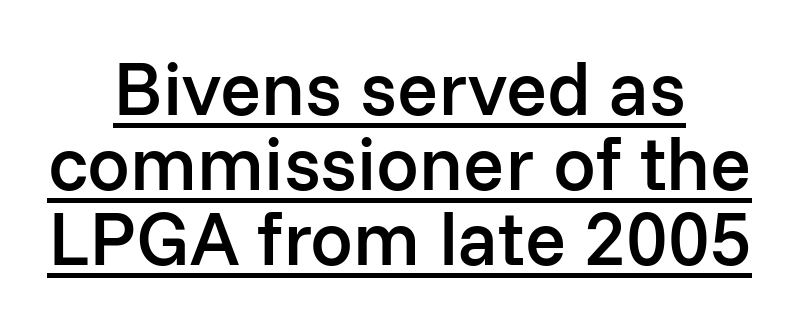
Q: Is the text bold? A: Semi-bold.
Q: Is the text italic (slanted)? A: No, it is upright.
Q: Is the typeface a serif or a sans-serif typeface? A: Sans-serif.
Q: Is the text underlined? A: Yes.
Q: How is the paragraph aligned? A: Centered.
Q: Is the spacing between letters normal or unusually wide? A: Normal.
Q: Is the spacing between lines tight, normal or loose? A: Tight.
Q: Width (condensed, normal, or wide)? A: Normal.
Q: Stroke contrast? A: Low.
Q: x-height? A: Medium.
Q: Monospaced? A: No.
